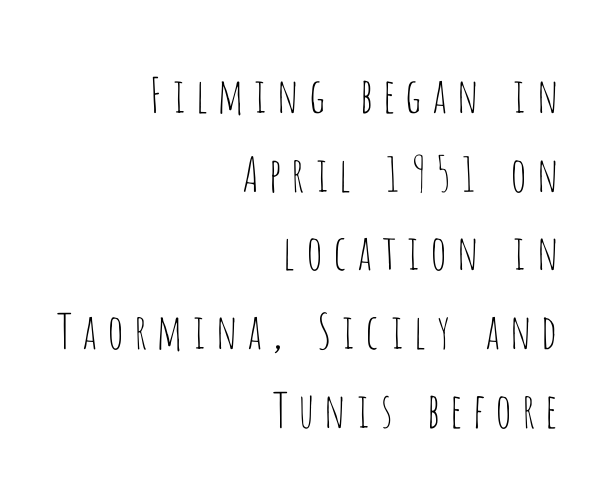
{"serif": "no", "italic": "no", "bold": "no", "weight": "thin", "width": "condensed", "stroke_contrast": "low", "x_height": "large", "monospaced": "no", "underline": "no", "align": "right", "line_spacing": "normal", "line_spacing_ratio": 1.64, "glyph_px": 48}
